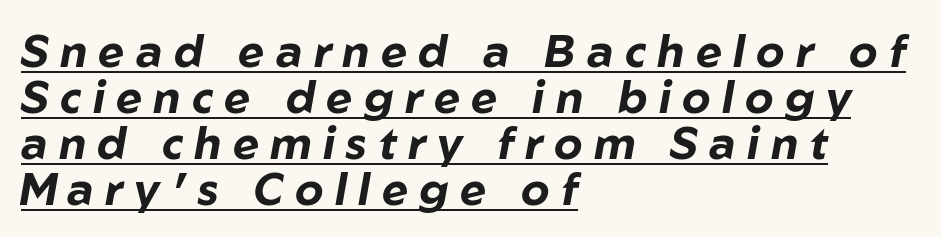
{"italic": "yes", "lean": "right", "slant_degrees": 10, "bold": "yes", "weight": "bold", "width": "normal", "stroke_contrast": "low", "x_height": "medium", "monospaced": "no", "underline": "yes", "align": "left", "line_spacing": "tight", "line_spacing_ratio": 1.02, "letter_spacing": "wide", "letter_spacing_em": 0.25, "glyph_px": 45}
